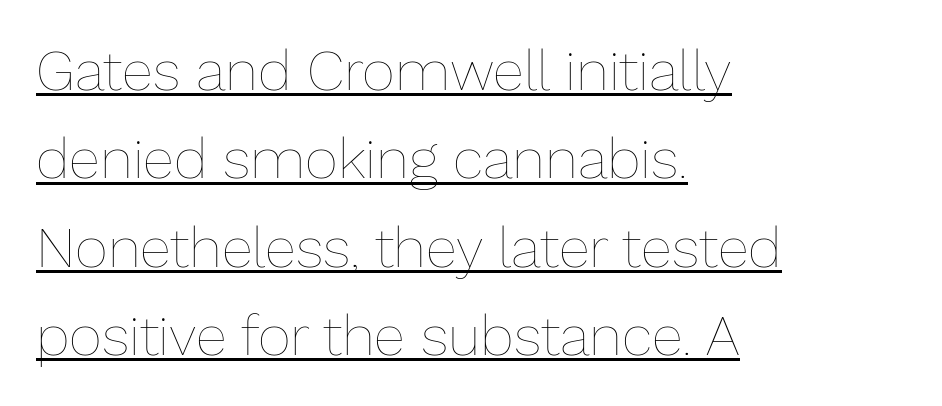
The image shows 57 px thin type, upright; set left-aligned, normal line spacing (1.55x), normal letter spacing, underlined; low stroke contrast and a medium x-height.
